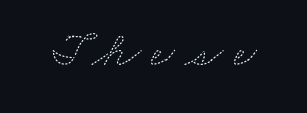
Words float on clear page, feet unadorned. Unbolded letterforms with no extra heft. The rendering inserts visible extra space after every character. Each letter keeps its own natural width here, so spacing adapts to shape.
